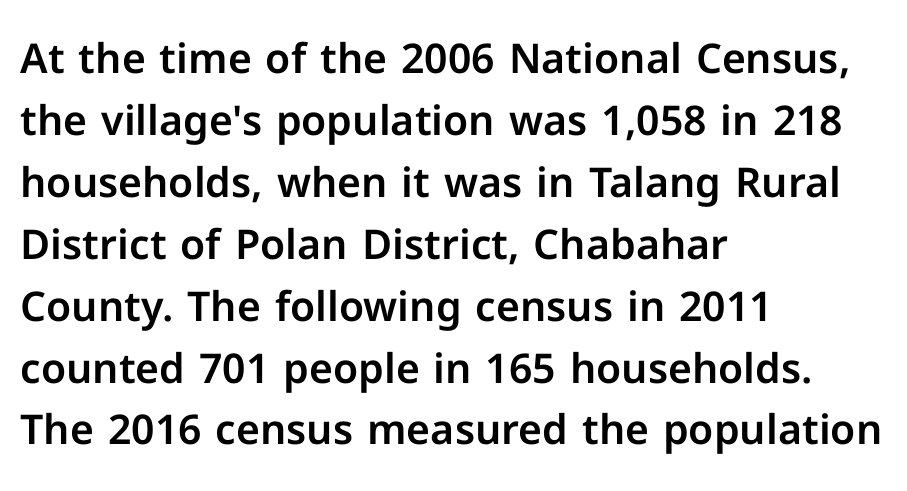
{"serif": "no", "italic": "no", "width": "normal", "stroke_contrast": "low", "x_height": "medium", "monospaced": "no", "underline": "no", "align": "left", "line_spacing": "normal", "line_spacing_ratio": 1.51, "letter_spacing": "normal", "letter_spacing_em": 0.0, "glyph_px": 41}
